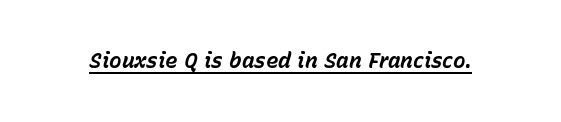
Q: Is the text bold? A: Yes.
Q: Is the text italic (slanted)? A: Yes, it leans right by about 15 degrees.
Q: Is the text underlined? A: Yes.
Q: Is the spacing between letters normal or unusually wide? A: Normal.
